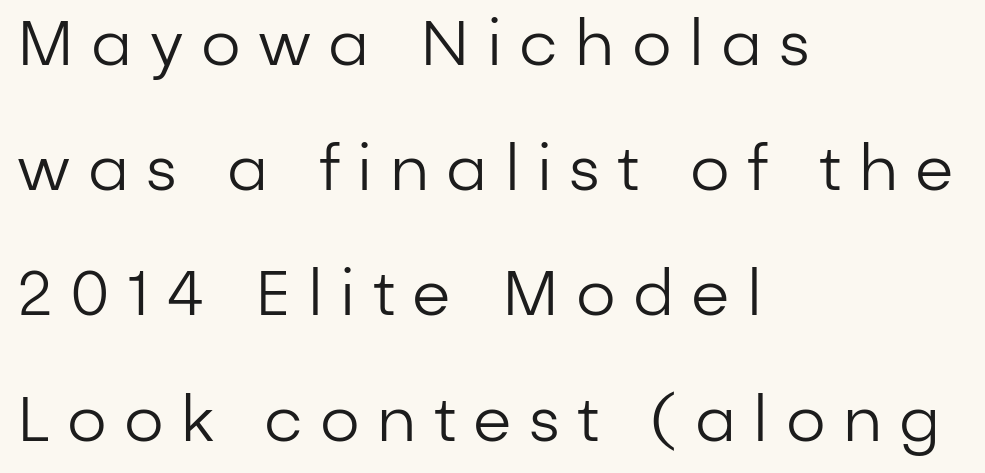
The image shows 62 px regular-weight sans-serif type, upright; set left-aligned, loose line spacing (2.02x), unusually wide letter spacing (+0.28 em), not underlined; low stroke contrast and a medium x-height.
